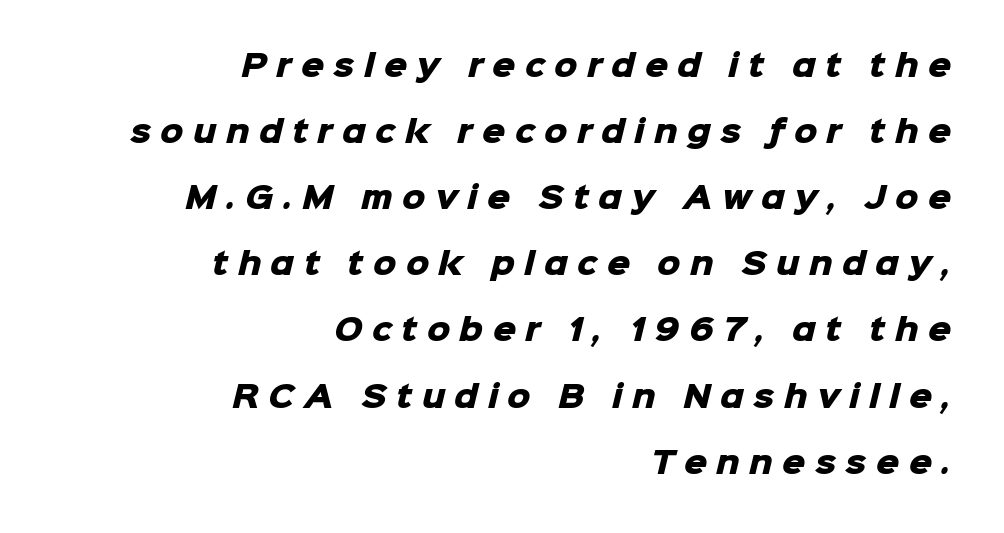
Q: Is the text bold? A: Yes.
Q: Is the typeface a serif or a sans-serif typeface? A: Sans-serif.
Q: Is the text underlined? A: No.
Q: How is the paragraph aligned? A: Right-aligned.
Q: Is the spacing between letters normal or unusually wide? A: Unusually wide.
Q: Is the spacing between lines tight, normal or loose? A: Loose.
Q: Width (condensed, normal, or wide)? A: Normal.
Q: Stroke contrast? A: Low.
Q: x-height? A: Medium.
Q: Monospaced? A: No.
